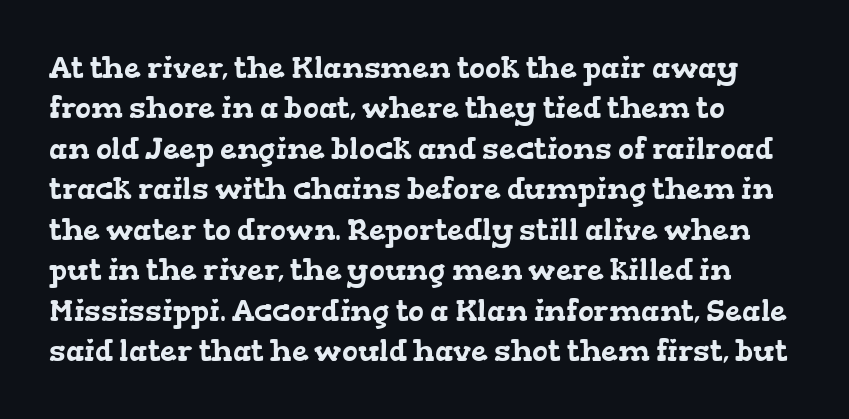
Q: Is the typeface a serif or a sans-serif typeface? A: Serif.
Q: Is the text underlined? A: No.
Q: How is the paragraph aligned? A: Left-aligned.
Q: Is the spacing between letters normal or unusually wide? A: Normal.
Q: Is the spacing between lines tight, normal or loose? A: Normal.
Q: Width (condensed, normal, or wide)? A: Wide.
Q: Stroke contrast? A: Low.
Q: x-height? A: Medium.
Q: Monospaced? A: No.
